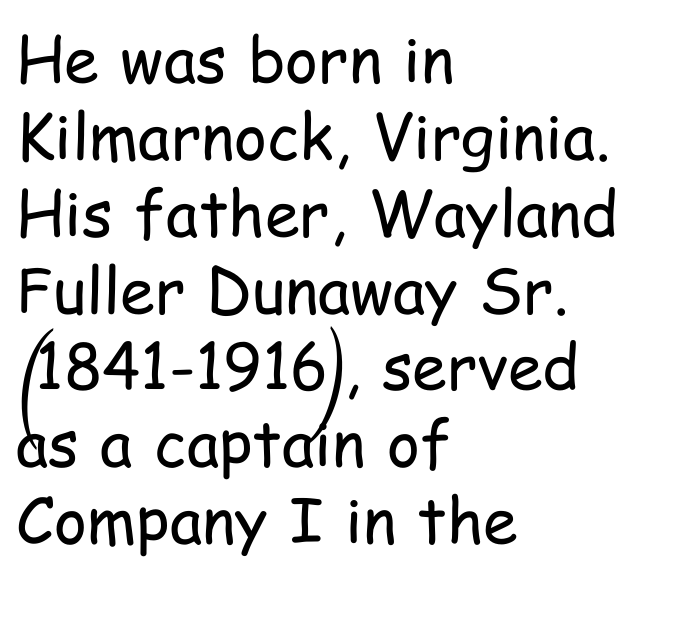
Q: Is the text bold? A: No.
Q: Is the text italic (slanted)? A: No, it is upright.
Q: Is the typeface a serif or a sans-serif typeface? A: Sans-serif.
Q: Is the text underlined? A: No.
Q: How is the paragraph aligned? A: Left-aligned.
Q: Is the spacing between letters normal or unusually wide? A: Normal.
Q: Width (condensed, normal, or wide)? A: Condensed.
Q: Stroke contrast? A: Low.
Q: x-height? A: Medium.
Q: Monospaced? A: No.
